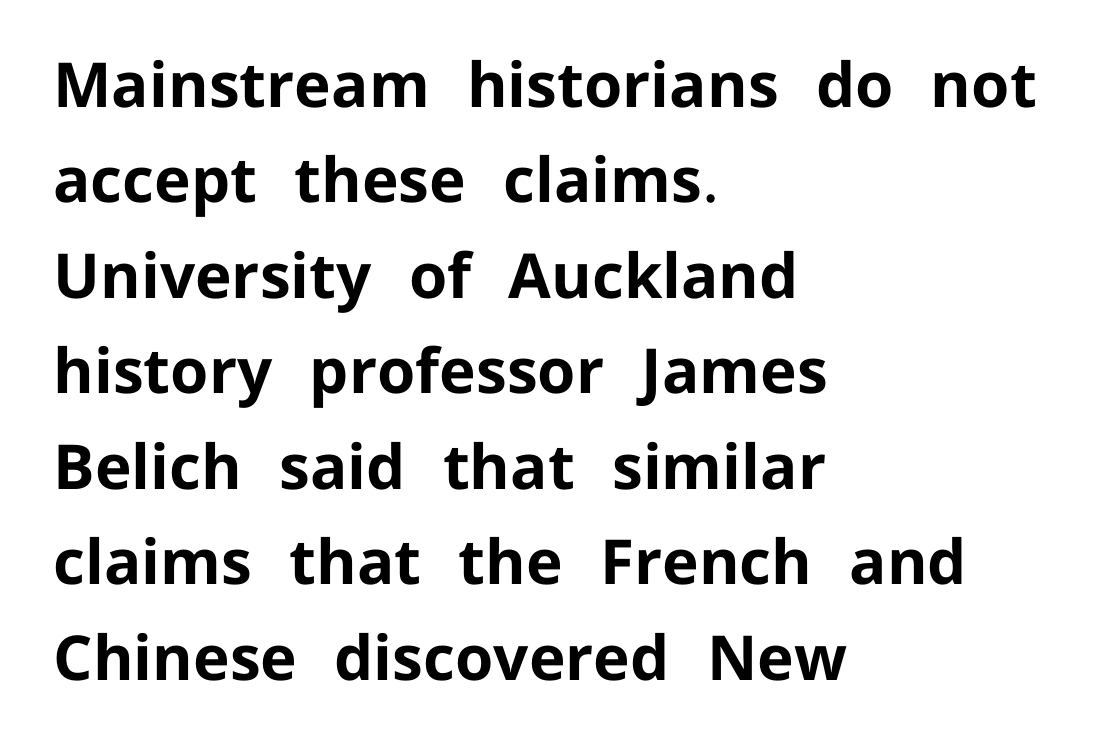
Q: Is the text bold? A: Yes.
Q: Is the text italic (slanted)? A: No, it is upright.
Q: Is the typeface a serif or a sans-serif typeface? A: Sans-serif.
Q: Is the text underlined? A: No.
Q: How is the paragraph aligned? A: Left-aligned.
Q: Is the spacing between letters normal or unusually wide? A: Normal.
Q: Is the spacing between lines tight, normal or loose? A: Normal.
Q: Width (condensed, normal, or wide)? A: Normal.
Q: Stroke contrast? A: Low.
Q: x-height? A: Medium.
Q: Monospaced? A: No.
